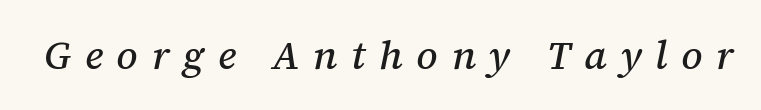
Quick note: italic. The gaps between neighbouring characters are conspicuously large. Note the varied advance widths — an 'i' is clearly narrower than an 'm'. The font family rendered here belongs to the serif group. Any mark beneath the type? The region is blank.
